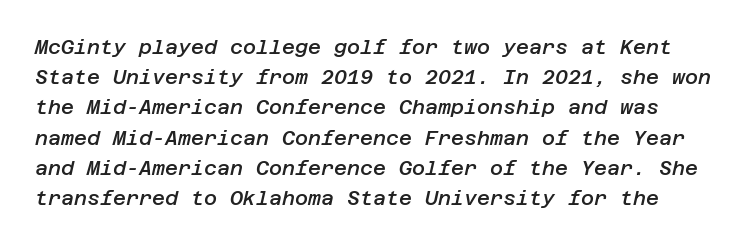
{"italic": "yes", "lean": "right", "slant_degrees": 12, "bold": "semi", "underline": "no", "line_spacing": "normal", "line_spacing_ratio": 1.51, "letter_spacing": "normal", "letter_spacing_em": 0.0, "glyph_px": 20}
